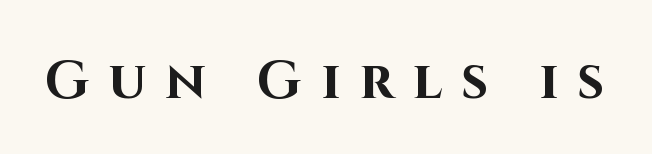
Q: Is the text bold? A: Yes.
Q: Is the text italic (slanted)? A: No, it is upright.
Q: Is the typeface a serif or a sans-serif typeface? A: Sans-serif.
Q: Is the text underlined? A: No.
Q: Is the spacing between letters normal or unusually wide? A: Unusually wide.
Q: Width (condensed, normal, or wide)? A: Normal.
Q: Stroke contrast? A: High.
Q: x-height? A: Large.
Q: Monospaced? A: No.
